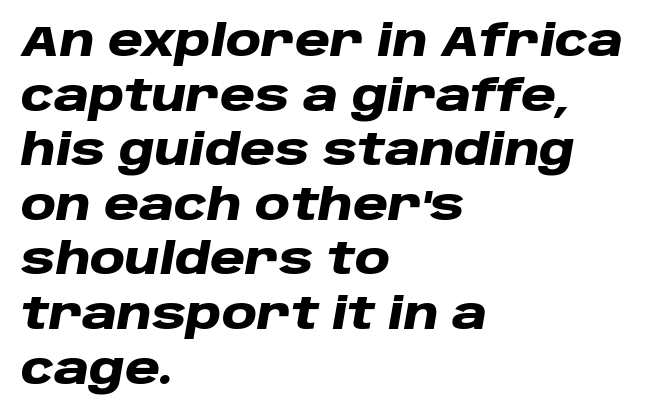
Q: Is the text bold? A: Yes.
Q: Is the text italic (slanted)? A: Yes, it leans right by about 10 degrees.
Q: Is the text underlined? A: No.
Q: How is the paragraph aligned? A: Left-aligned.
Q: Is the spacing between letters normal or unusually wide? A: Normal.
Q: Is the spacing between lines tight, normal or loose? A: Normal.
Q: Width (condensed, normal, or wide)? A: Wide.
Q: Stroke contrast? A: Low.
Q: x-height? A: Large.
Q: Monospaced? A: No.
